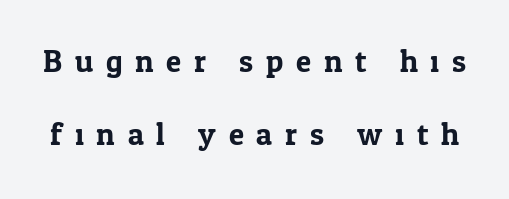
Q: Is the text italic (slanted)? A: No, it is upright.
Q: Is the typeface a serif or a sans-serif typeface? A: Serif.
Q: Is the text underlined? A: No.
Q: Is the spacing between letters normal or unusually wide? A: Unusually wide.
Q: Is the spacing between lines tight, normal or loose? A: Loose.
Q: Width (condensed, normal, or wide)? A: Normal.
Q: Stroke contrast? A: Low.
Q: x-height? A: Medium.
Q: Monospaced? A: No.
